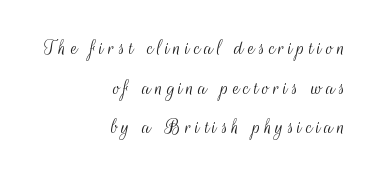
Q: Is the text bold? A: No.
Q: Is the text italic (slanted)? A: Yes.
Q: Is the text underlined? A: No.
Q: How is the paragraph aligned? A: Right-aligned.
